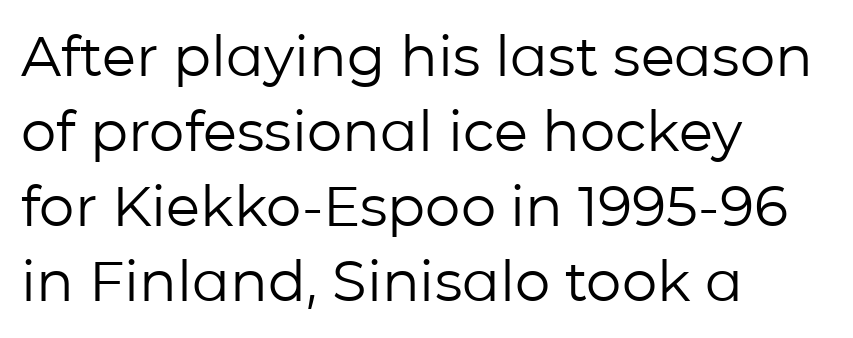
Q: Is the text bold? A: No.
Q: Is the text italic (slanted)? A: No, it is upright.
Q: Is the typeface a serif or a sans-serif typeface? A: Sans-serif.
Q: Is the text underlined? A: No.
Q: How is the paragraph aligned? A: Left-aligned.
Q: Is the spacing between letters normal or unusually wide? A: Normal.
Q: Is the spacing between lines tight, normal or loose? A: Normal.
Q: Width (condensed, normal, or wide)? A: Normal.
Q: Stroke contrast? A: Low.
Q: x-height? A: Medium.
Q: Monospaced? A: No.
